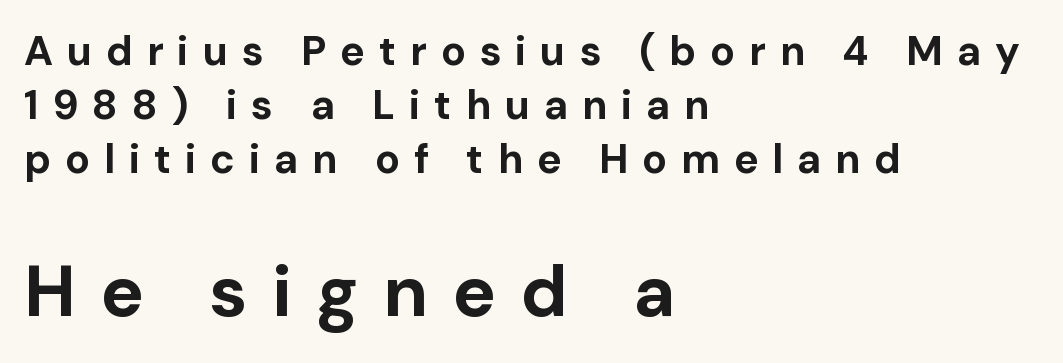
The image shows 72 px bold sans-serif type, upright; set left-aligned, normal line spacing (1.32x), unusually wide letter spacing (+0.34 em), not underlined; the second (bottom) block is 1.76x larger; low stroke contrast and a medium x-height.
